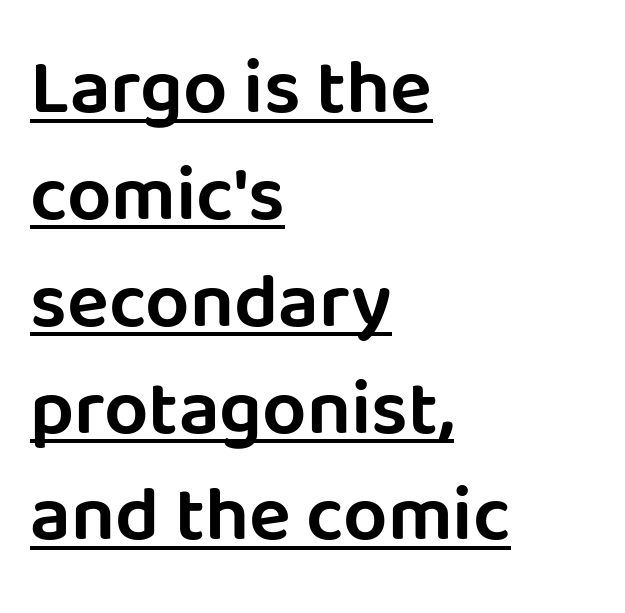
{"serif": "no", "italic": "no", "width": "normal", "stroke_contrast": "low", "x_height": "large", "monospaced": "no", "underline": "yes", "align": "left", "line_spacing": "normal", "line_spacing_ratio": 1.37, "letter_spacing": "normal", "letter_spacing_em": 0.0, "glyph_px": 78}
